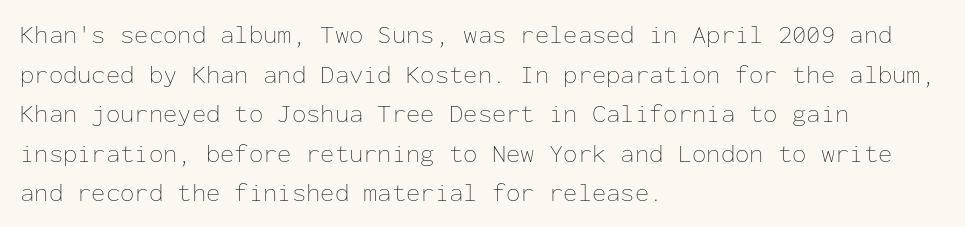
Q: Is the text bold? A: No.
Q: Is the text italic (slanted)? A: No, it is upright.
Q: Is the text underlined? A: No.
Q: How is the paragraph aligned? A: Left-aligned.
Q: Is the spacing between letters normal or unusually wide? A: Normal.
Q: Is the spacing between lines tight, normal or loose? A: Normal.
